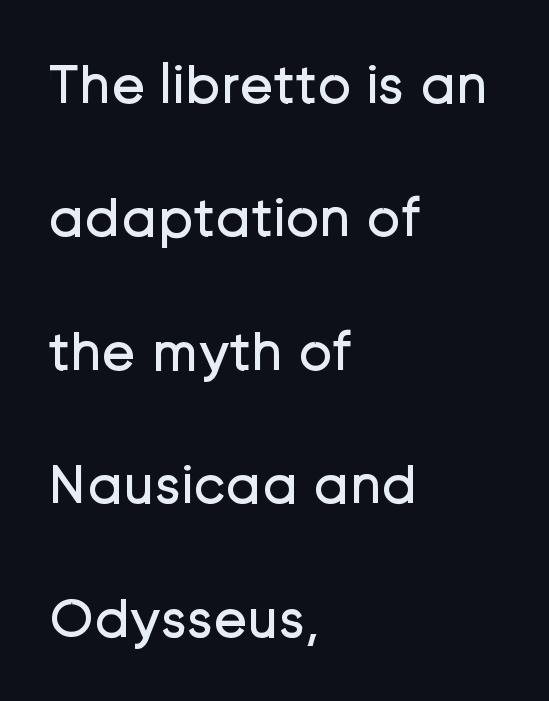
{"serif": "no", "italic": "no", "bold": "no", "weight": "regular", "width": "normal", "stroke_contrast": "low", "x_height": "medium", "monospaced": "no", "underline": "no", "align": "left", "line_spacing": "loose", "line_spacing_ratio": 2.34, "letter_spacing": "normal", "letter_spacing_em": 0.0, "glyph_px": 57}
